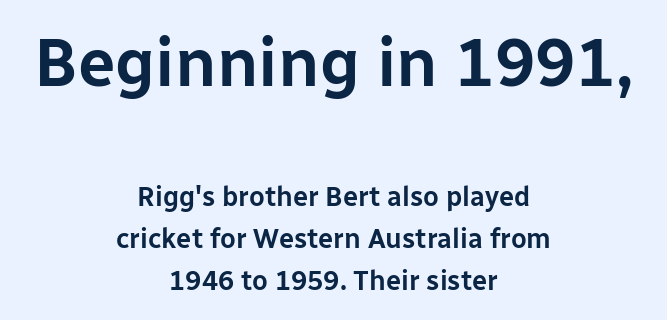
The image shows 67 px sans-serif type, upright; set centered, normal line spacing (1.56x), normal letter spacing, not underlined; the first (top) block is 2.48x larger; low stroke contrast and a medium x-height.
